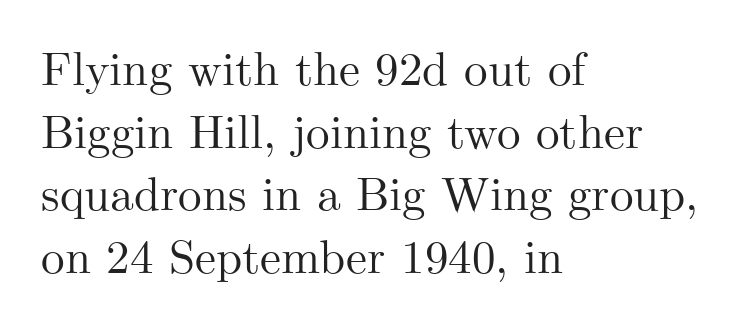
The image shows 47 px serif type, upright; set left-aligned, normal line spacing (1.33x), normal letter spacing, not underlined; medium stroke contrast and a small x-height.
